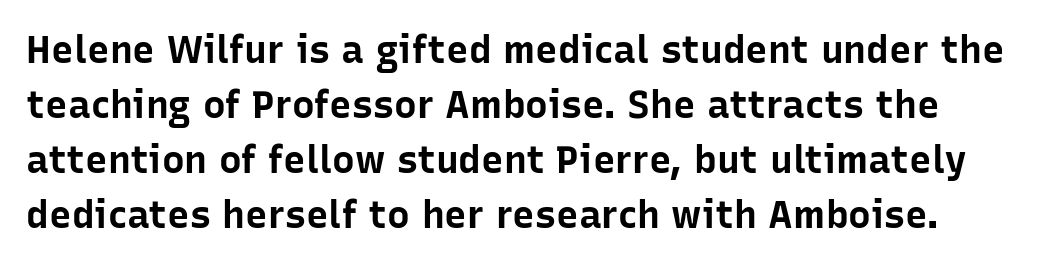
Students, observe: this is what conventionally led text looks like. A dark, heavy texture on the line: the type is bold. Spacing verdict: proportional, widths tailored to each character. Descenders are the only things crossing below the line. Quick note: not italic, upright.
